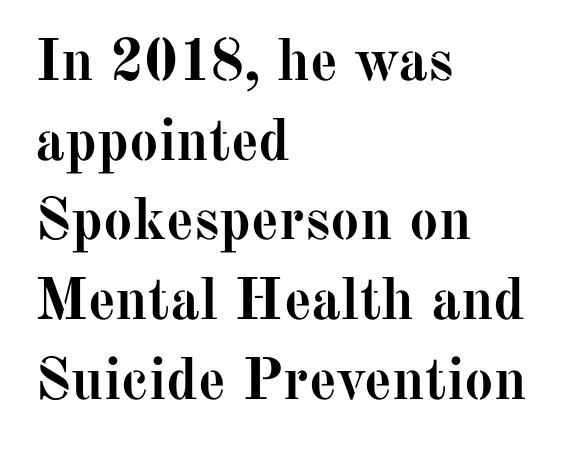
The image shows 59 px semibold serif type, upright; set left-aligned, normal line spacing (1.35x), normal letter spacing, not underlined; medium stroke contrast and a medium x-height.
